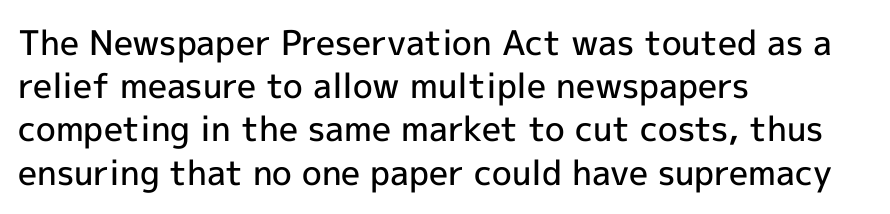
The rendering uses a semibold face; strokes are thickened but not to full bold. A typesetter would call this proportional, since set widths differ per character. Is there any slant? The stems are plumb. The rows are spaced the way most documents space them.
